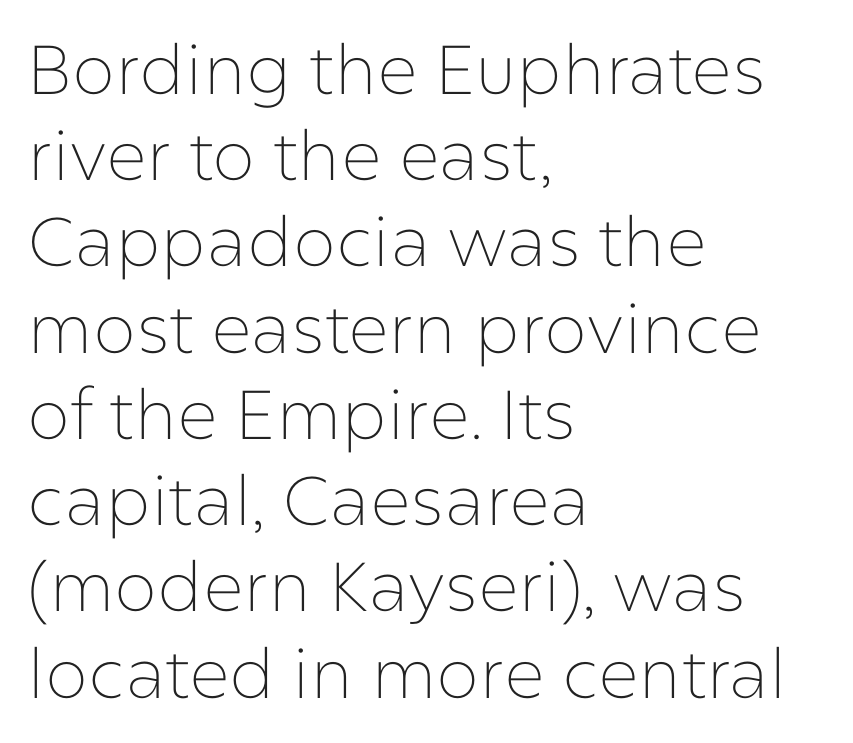
The image shows 69 px thin sans-serif type, upright; set left-aligned, normal line spacing (1.25x), normal letter spacing, not underlined; low stroke contrast and a medium x-height.
